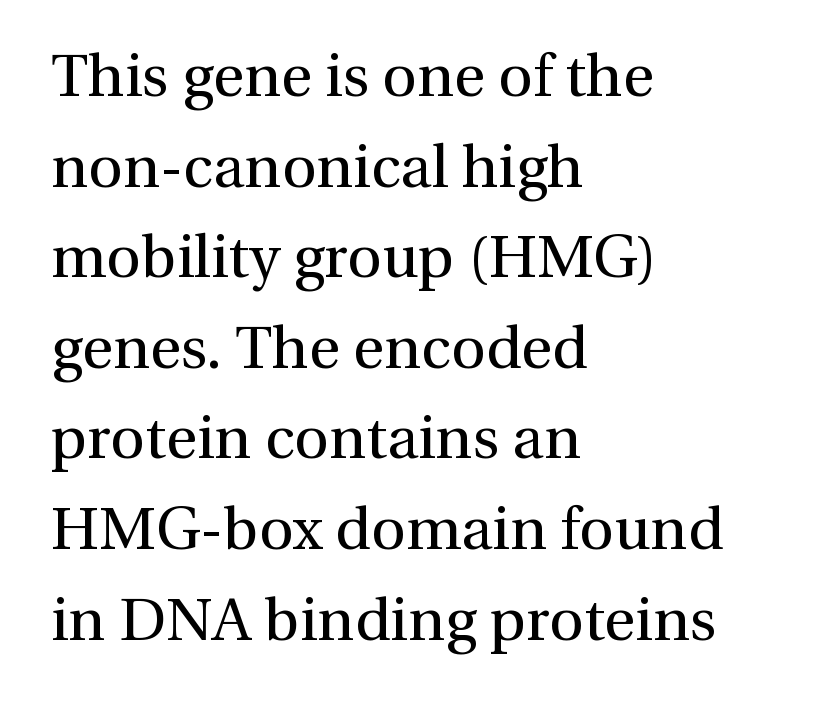
These lines are rendered in a variable-pitch font. This sample is left-justified, so line endings fall wherever the words run out. No extra ink here — the face is not bold. Observe the serifs anchoring each vertical stroke in this sample. The letters sit at their default tracking, neither squeezed nor spread.
